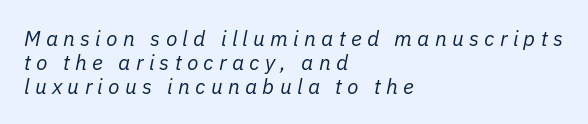
Q: Is the text bold? A: No.
Q: Is the text italic (slanted)? A: Yes, it leans right by about 11 degrees.
Q: Is the text underlined? A: No.
Q: How is the paragraph aligned? A: Left-aligned.
Q: Is the spacing between letters normal or unusually wide? A: Unusually wide.
Q: Is the spacing between lines tight, normal or loose? A: Tight.
